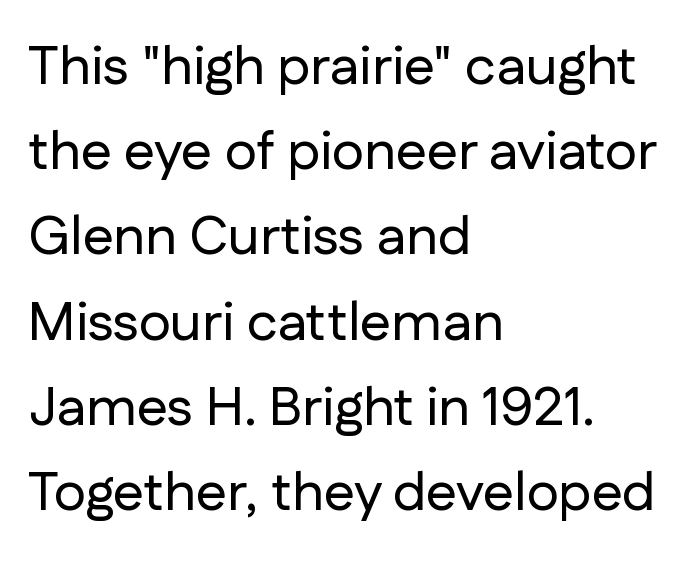
Q: Is the text italic (slanted)? A: No, it is upright.
Q: Is the typeface a serif or a sans-serif typeface? A: Sans-serif.
Q: Is the text underlined? A: No.
Q: How is the paragraph aligned? A: Left-aligned.
Q: Is the spacing between letters normal or unusually wide? A: Normal.
Q: Is the spacing between lines tight, normal or loose? A: Normal.
Q: Width (condensed, normal, or wide)? A: Normal.
Q: Stroke contrast? A: Low.
Q: x-height? A: Medium.
Q: Monospaced? A: No.
